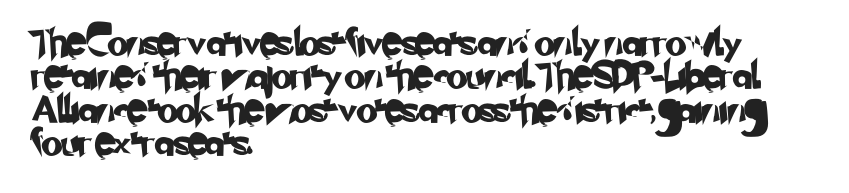
Q: Is the text underlined? A: No.
Q: How is the paragraph aligned? A: Left-aligned.
Q: Is the spacing between letters normal or unusually wide? A: Normal.
